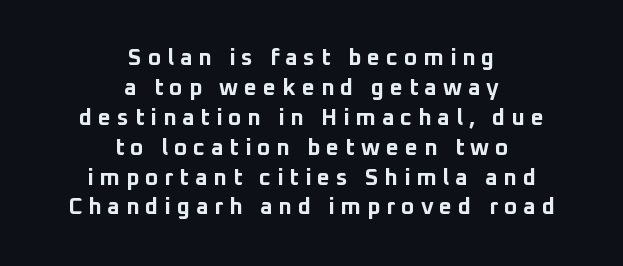
A typesetter would mark this as roman, not italic. You'd pick this weight for a headline — it's a proper bold. Reading down the block, each line starts at a different indent, mirrored at its end. Honestly, there is no underline to notice here at all. Short note: letters widely spaced. Evenly set lines give the paragraph a standard silhouette.
